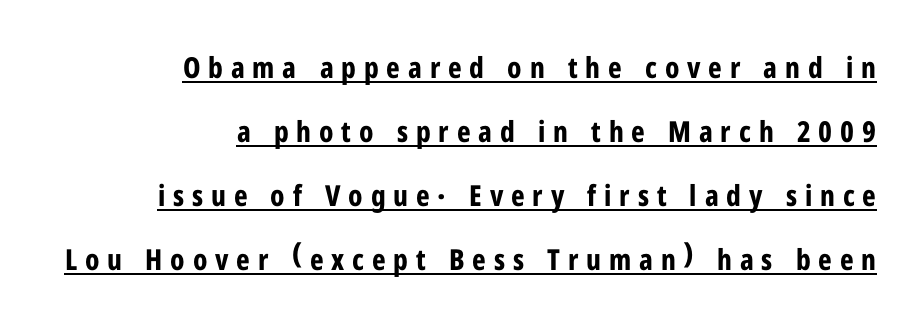
{"serif": "no", "italic": "no", "bold": "yes", "weight": "bold", "width": "condensed", "stroke_contrast": "low", "x_height": "medium", "monospaced": "no", "underline": "yes", "align": "right", "line_spacing": "loose", "line_spacing_ratio": 2.21, "letter_spacing": "wide", "letter_spacing_em": 0.27, "glyph_px": 29}
